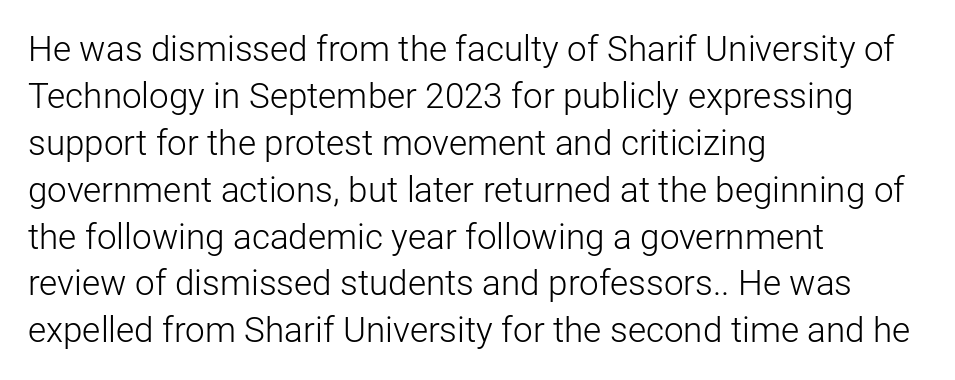
Q: Is the text bold? A: No.
Q: Is the text italic (slanted)? A: No, it is upright.
Q: Is the typeface a serif or a sans-serif typeface? A: Sans-serif.
Q: Is the text underlined? A: No.
Q: How is the paragraph aligned? A: Left-aligned.
Q: Is the spacing between letters normal or unusually wide? A: Normal.
Q: Is the spacing between lines tight, normal or loose? A: Normal.
Q: Width (condensed, normal, or wide)? A: Normal.
Q: Stroke contrast? A: Low.
Q: x-height? A: Medium.
Q: Monospaced? A: No.
